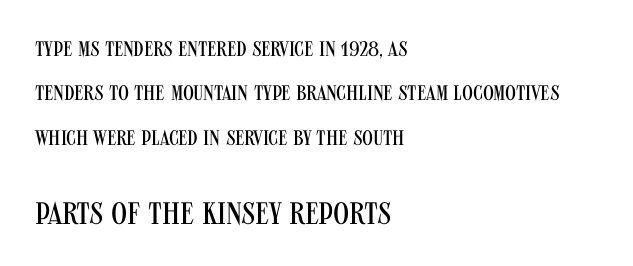
{"serif": "no", "italic": "no", "bold": "no", "weight": "regular", "width": "condensed", "stroke_contrast": "medium", "x_height": "large", "monospaced": "no", "underline": "no", "align": "left", "line_spacing": "loose", "line_spacing_ratio": 2.11, "letter_spacing": "normal", "letter_spacing_em": 0.0, "larger_block": "second", "size_ratio": 1.48, "glyph_px": 31}
